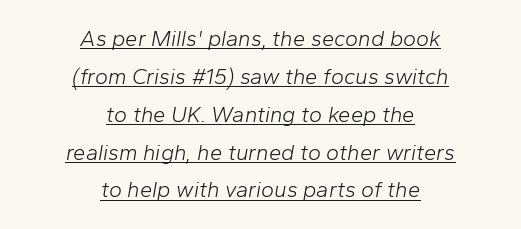
Standard letterfit; no display-style spreading of the glyphs. This sample uses an oblique cut, with every glyph tilted off the vertical. Centered paragraph, ragged on both sides. Think standard paragraph weight, or any step lighter than that.
